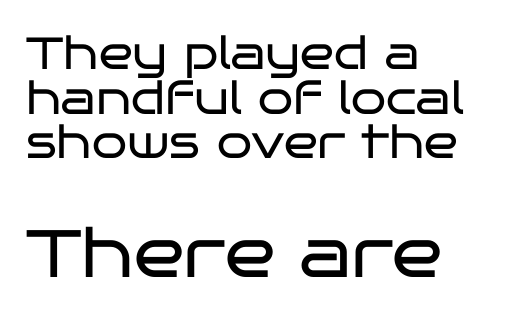
The image shows 67 px regular-weight, wide sans-serif type, upright; set left-aligned, tight line spacing (0.99x), normal letter spacing, not underlined; the second (bottom) block is 1.49x larger; low stroke contrast and a large x-height.
